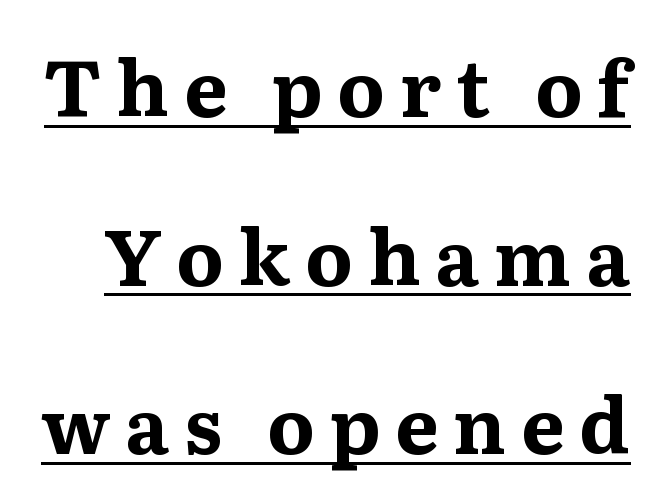
This sample uses a serif face. Every character sits straight up, as roman type does. Proportional: the letters do not fall into vertical columns. A continuous stroke trails under the words, as in a hyperlink.
